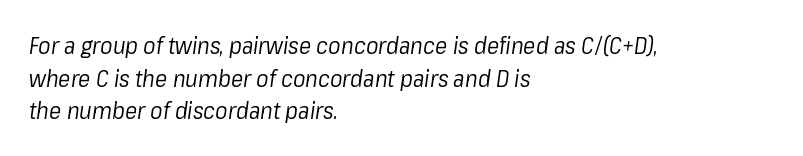
Q: Is the text bold? A: No.
Q: Is the text italic (slanted)? A: Yes, it leans right by about 8 degrees.
Q: Is the text underlined? A: No.
Q: How is the paragraph aligned? A: Left-aligned.
Q: Is the spacing between letters normal or unusually wide? A: Normal.
Q: Is the spacing between lines tight, normal or loose? A: Normal.
